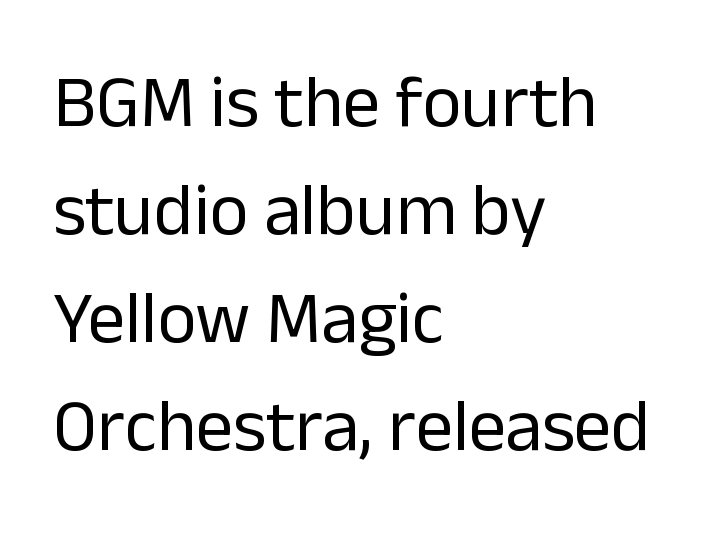
The text block is weighted toward the left margin, trailing off unevenly rightward. This rendering features lettering with no underline. No heavy texture on the line: the type isn't bold. Rendered with straight, roman letterforms. Typographically, this falls in the sans-serif category. Interline gaps are of average width in this sample.
